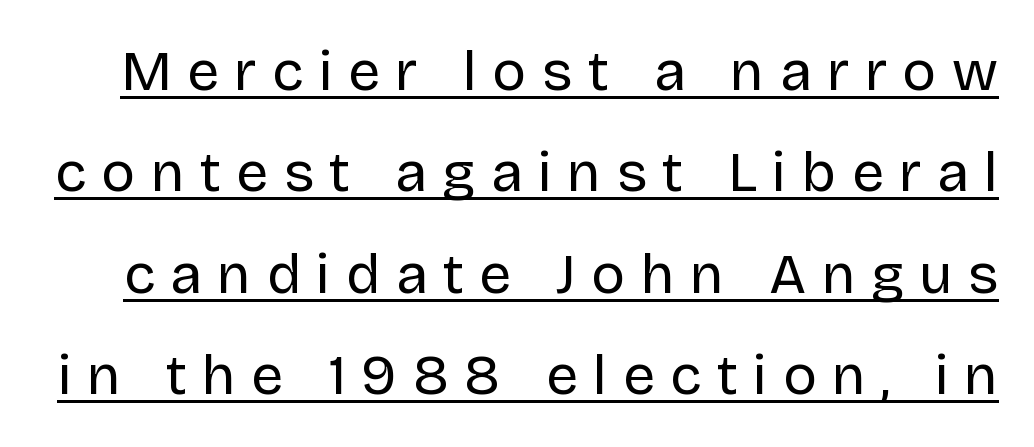
{"serif": "no", "italic": "no", "bold": "no", "weight": "regular", "width": "normal", "stroke_contrast": "low", "x_height": "large", "monospaced": "no", "underline": "yes", "line_spacing_ratio": 1.78, "letter_spacing": "wide", "letter_spacing_em": 0.27, "glyph_px": 57}
